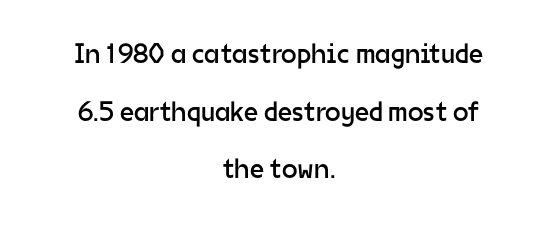
{"serif": "no", "italic": "no", "bold": "no", "weight": "regular", "width": "normal", "stroke_contrast": "low", "x_height": "medium", "monospaced": "no", "underline": "no", "align": "center", "line_spacing": "loose", "line_spacing_ratio": 2.06, "letter_spacing": "normal", "letter_spacing_em": 0.0, "glyph_px": 28}
